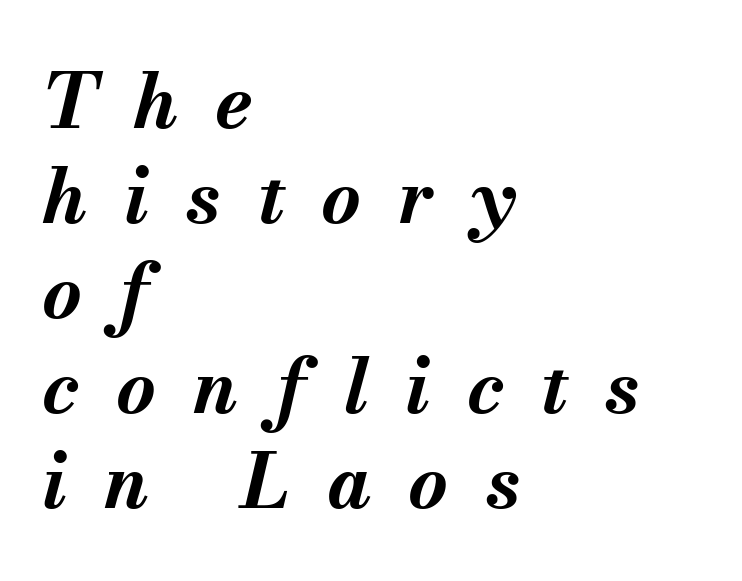
Q: Is the text bold? A: Yes.
Q: Is the text italic (slanted)? A: Yes, it leans right by about 13 degrees.
Q: Is the text underlined? A: No.
Q: How is the paragraph aligned? A: Left-aligned.
Q: Is the spacing between letters normal or unusually wide? A: Unusually wide.
Q: Is the spacing between lines tight, normal or loose? A: Normal.
Q: Width (condensed, normal, or wide)? A: Normal.
Q: Stroke contrast? A: Medium.
Q: x-height? A: Small.
Q: Monospaced? A: No.
